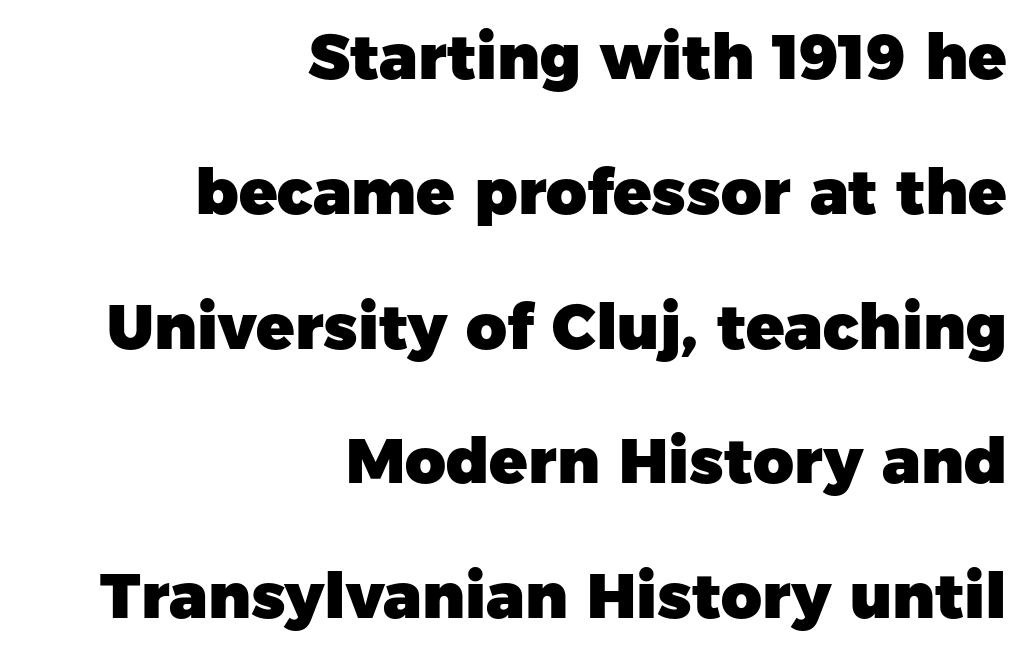
{"serif": "no", "italic": "no", "bold": "yes", "weight": "heavy", "width": "normal", "stroke_contrast": "low", "x_height": "medium", "monospaced": "no", "underline": "no", "align": "right", "line_spacing": "loose", "line_spacing_ratio": 2.14, "letter_spacing": "normal", "letter_spacing_em": 0.0, "glyph_px": 63}
